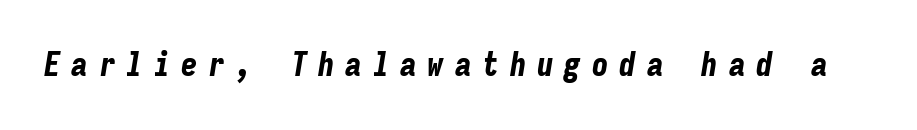
{"italic": "yes", "lean": "right", "slant_degrees": 9, "bold": "yes", "weight": "bold", "width": "condensed", "stroke_contrast": "low", "x_height": "medium", "monospaced": "yes", "underline": "no", "letter_spacing": "wide", "letter_spacing_em": 0.33, "glyph_px": 33}
